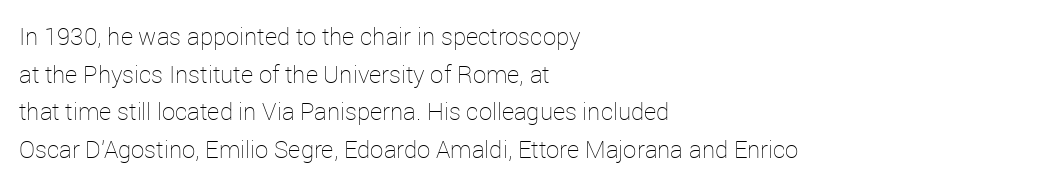
The setting favours the left margin, as ordinary paragraphs usually do. The face looks like a standard text weight, possibly lighter. Each row of text sits above clean, open space. Posture: straight, roman, zero tilt.
